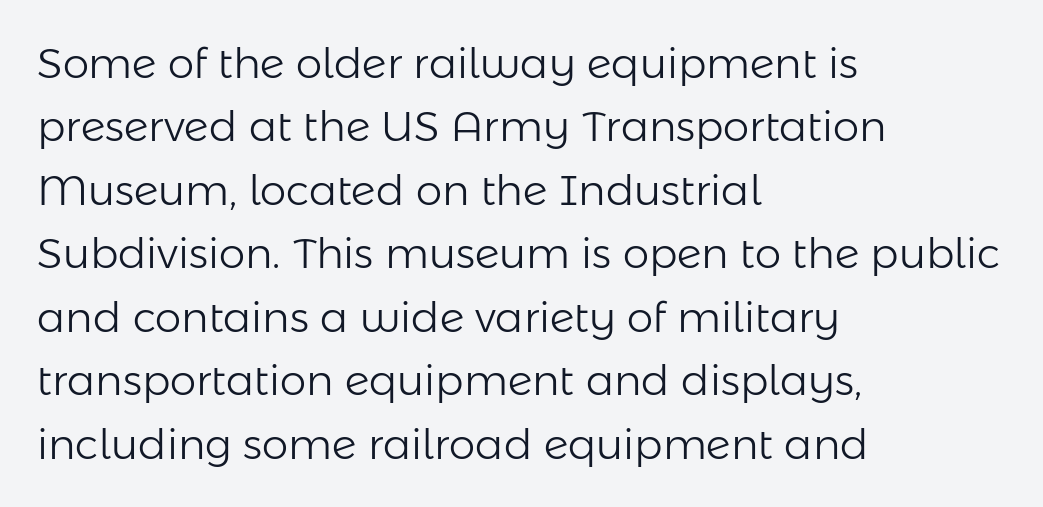
{"serif": "no", "italic": "no", "bold": "no", "weight": "light", "width": "normal", "stroke_contrast": "low", "x_height": "medium", "monospaced": "no", "underline": "no", "align": "left", "line_spacing": "normal", "line_spacing_ratio": 1.51, "letter_spacing": "normal", "letter_spacing_em": 0.0, "glyph_px": 42}
